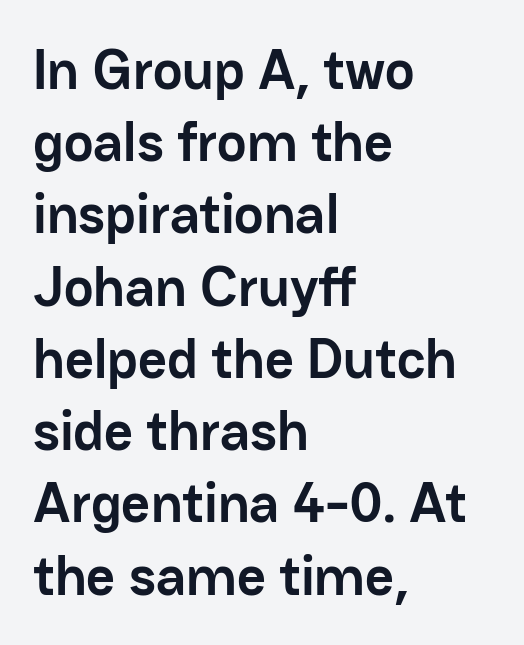
Quick note: interline space is typical. This rendering features lettering with no underline. Its strokes are broad and dark, the hallmark of bold type. Notice how the stems are strictly vertical — no italics here. The typeface chosen for these lines omits serifs. Note the varied advance widths — an 'i' is clearly narrower than an 'm'.
